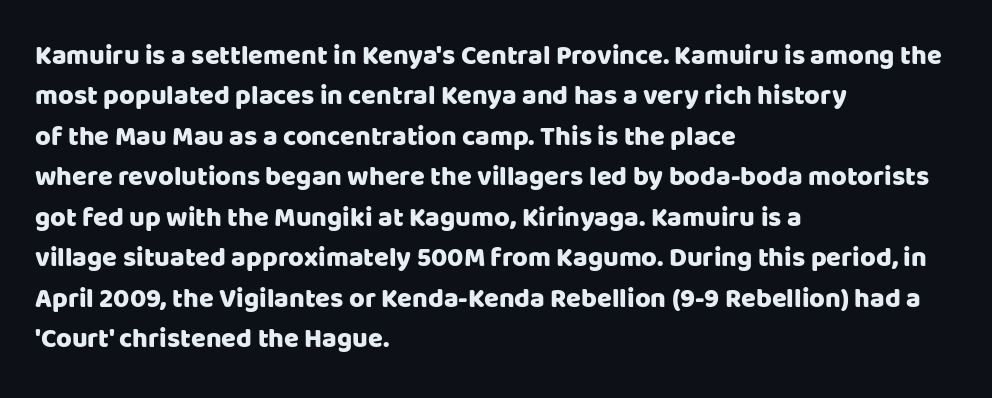
Q: Is the text italic (slanted)? A: No, it is upright.
Q: Is the text underlined? A: No.
Q: How is the paragraph aligned? A: Left-aligned.
Q: Is the spacing between letters normal or unusually wide? A: Normal.
Q: Is the spacing between lines tight, normal or loose? A: Normal.
